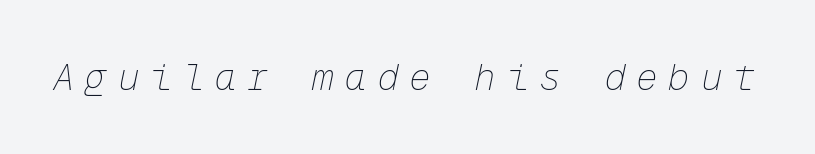
The image shows 36 px thin type, italic (leaning right), monospaced; set unusually wide letter spacing (+0.3 em), not underlined; low stroke contrast and a medium x-height.
